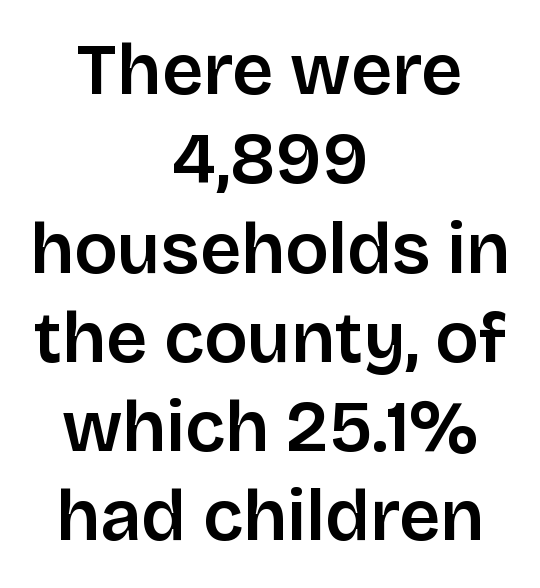
The image shows 72 px sans-serif type, upright; set centered, line spacing 1.24x, normal letter spacing, not underlined; low stroke contrast and a large x-height.
